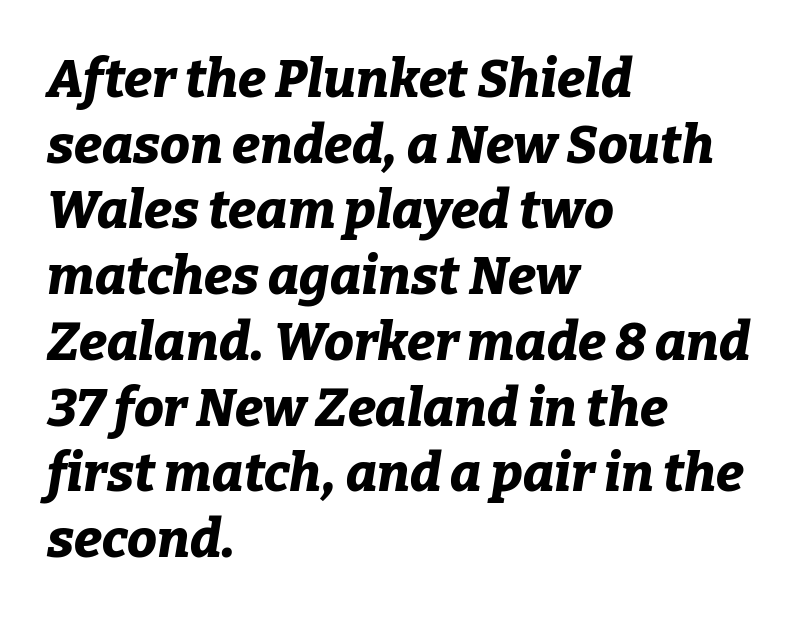
Q: Is the text bold? A: Yes.
Q: Is the text italic (slanted)? A: Yes, it leans right by about 9 degrees.
Q: Is the text underlined? A: No.
Q: How is the paragraph aligned? A: Left-aligned.
Q: Is the spacing between letters normal or unusually wide? A: Normal.
Q: Width (condensed, normal, or wide)? A: Normal.
Q: Stroke contrast? A: Low.
Q: x-height? A: Medium.
Q: Monospaced? A: No.
